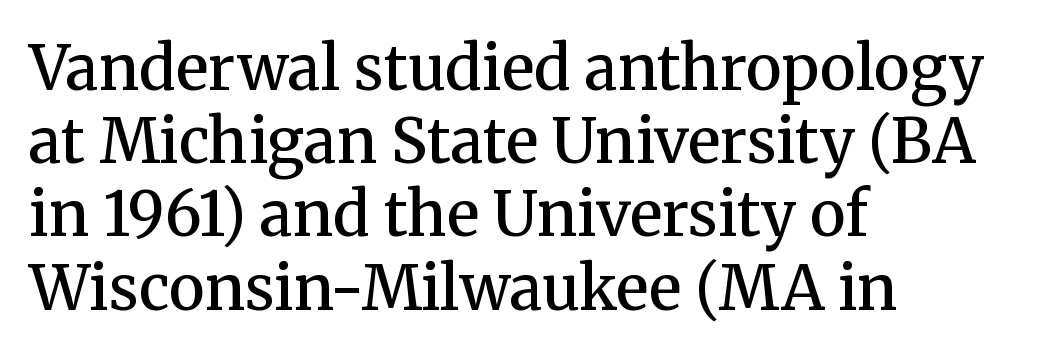
The rendering uses a semibold face; strokes are thickened but not to full bold. A bare baseline throughout the passage. The letters advance in unequal steps, a hallmark of proportional type. Ordinary non-slanted type is in use. Horizontally, the lines are justified to the leading edge only.
